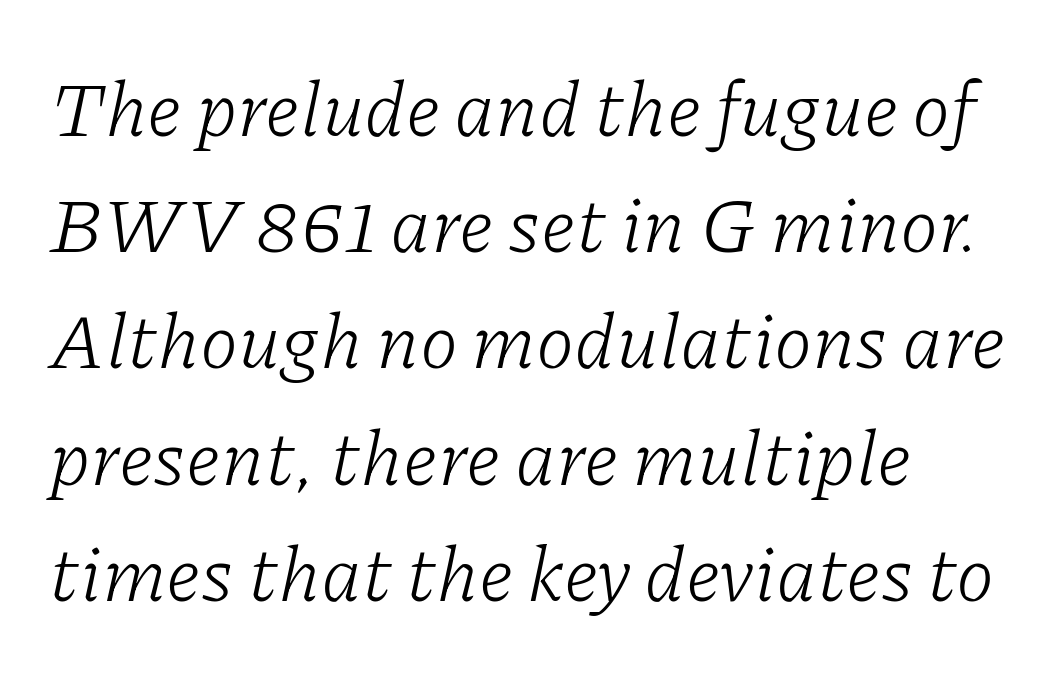
Q: Is the text bold? A: No.
Q: Is the text italic (slanted)? A: Yes, it leans right by about 11 degrees.
Q: Is the typeface a serif or a sans-serif typeface? A: Serif.
Q: Is the text underlined? A: No.
Q: How is the paragraph aligned? A: Left-aligned.
Q: Is the spacing between letters normal or unusually wide? A: Normal.
Q: Is the spacing between lines tight, normal or loose? A: Normal.
Q: Width (condensed, normal, or wide)? A: Normal.
Q: Stroke contrast? A: Low.
Q: x-height? A: Medium.
Q: Monospaced? A: No.
